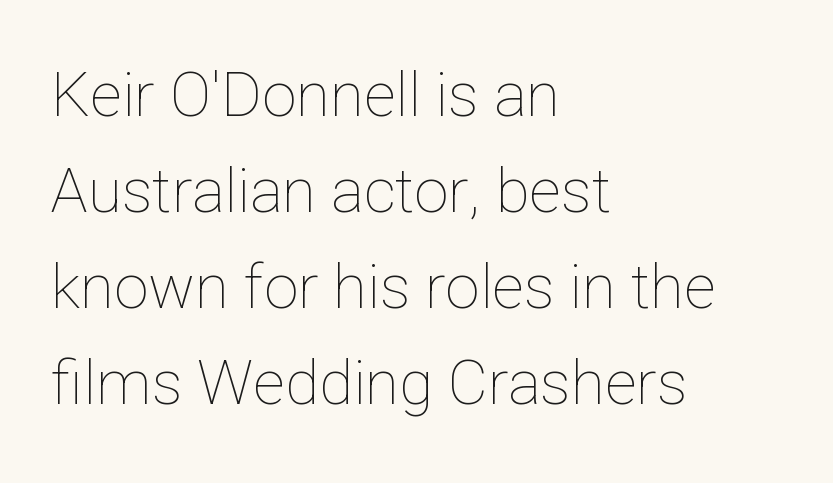
The image shows 62 px thin type, upright; set left-aligned, normal line spacing (1.55x), normal letter spacing, not underlined; low stroke contrast and a medium x-height.
